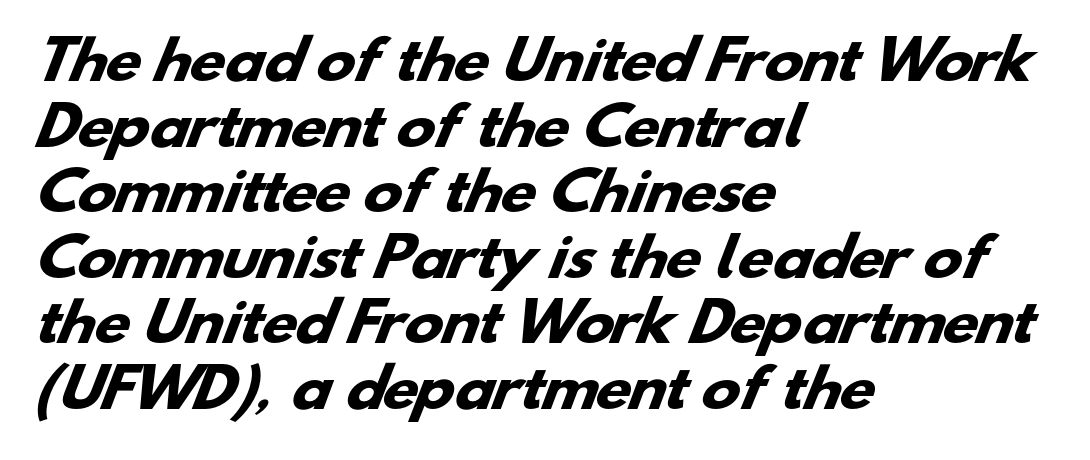
{"serif": "no", "bold": "yes", "weight": "heavy", "width": "wide", "stroke_contrast": "low", "x_height": "small", "monospaced": "no", "underline": "no", "align": "left", "line_spacing": "normal", "line_spacing_ratio": 1.26, "letter_spacing": "normal", "letter_spacing_em": 0.0, "glyph_px": 52}
